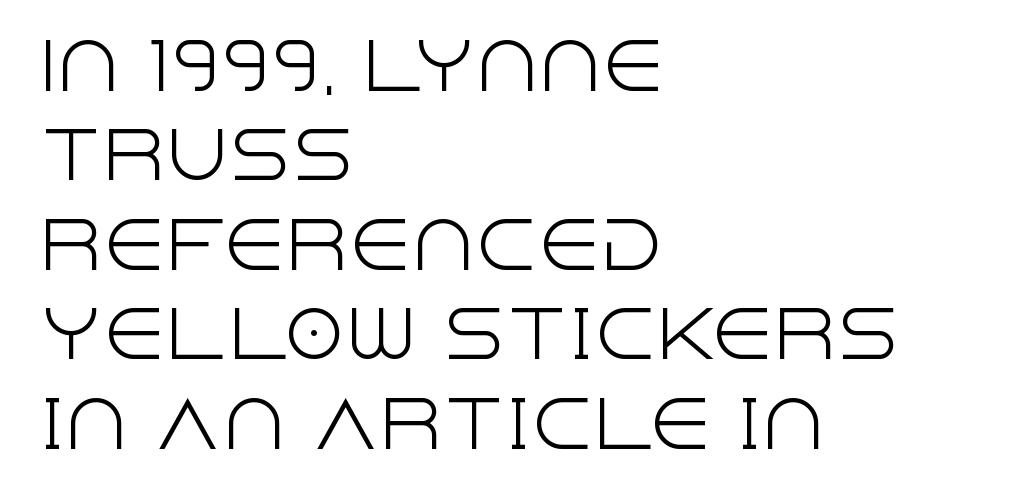
Q: Is the text bold? A: No.
Q: Is the text italic (slanted)? A: No, it is upright.
Q: Is the typeface a serif or a sans-serif typeface? A: Sans-serif.
Q: Is the text underlined? A: No.
Q: How is the paragraph aligned? A: Left-aligned.
Q: Is the spacing between letters normal or unusually wide? A: Normal.
Q: Is the spacing between lines tight, normal or loose? A: Normal.
Q: Width (condensed, normal, or wide)? A: Normal.
Q: x-height? A: Large.
Q: Monospaced? A: No.
